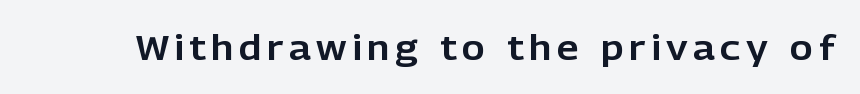
{"serif": "no", "italic": "no", "width": "normal", "stroke_contrast": "low", "x_height": "medium", "monospaced": "no", "underline": "no", "glyph_px": 35}
